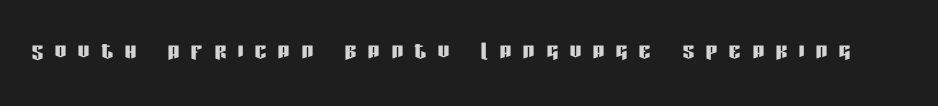
Q: Is the text italic (slanted)? A: No, it is upright.
Q: Is the typeface a serif or a sans-serif typeface? A: Sans-serif.
Q: Is the text underlined? A: No.
Q: Is the spacing between letters normal or unusually wide? A: Unusually wide.
Q: Width (condensed, normal, or wide)? A: Condensed.
Q: Stroke contrast? A: Low.
Q: x-height? A: Large.
Q: Monospaced? A: No.
